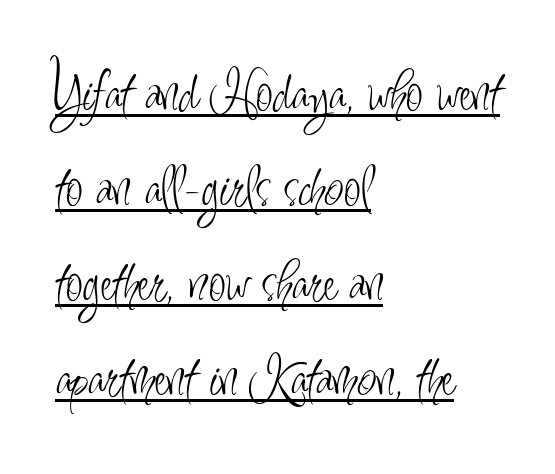
The image shows 62 px light, condensed sans-serif type; set left-aligned, normal line spacing (1.53x), normal letter spacing, underlined; low stroke contrast and a small x-height.
